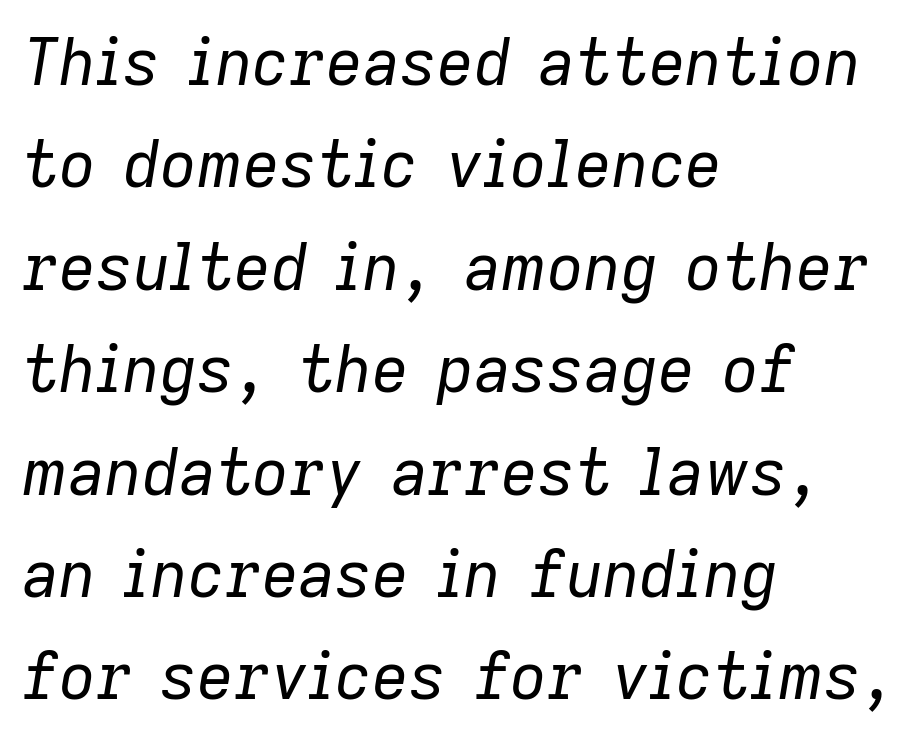
The passage shown has conventional tracking throughout. A bare baseline throughout the passage. The axis of the letterforms is tilted away from vertical. Vertical stems look standard width or narrower in stroke. These lines stack with their left ends in a neat column. The letters advance in unequal steps, a hallmark of proportional type.
